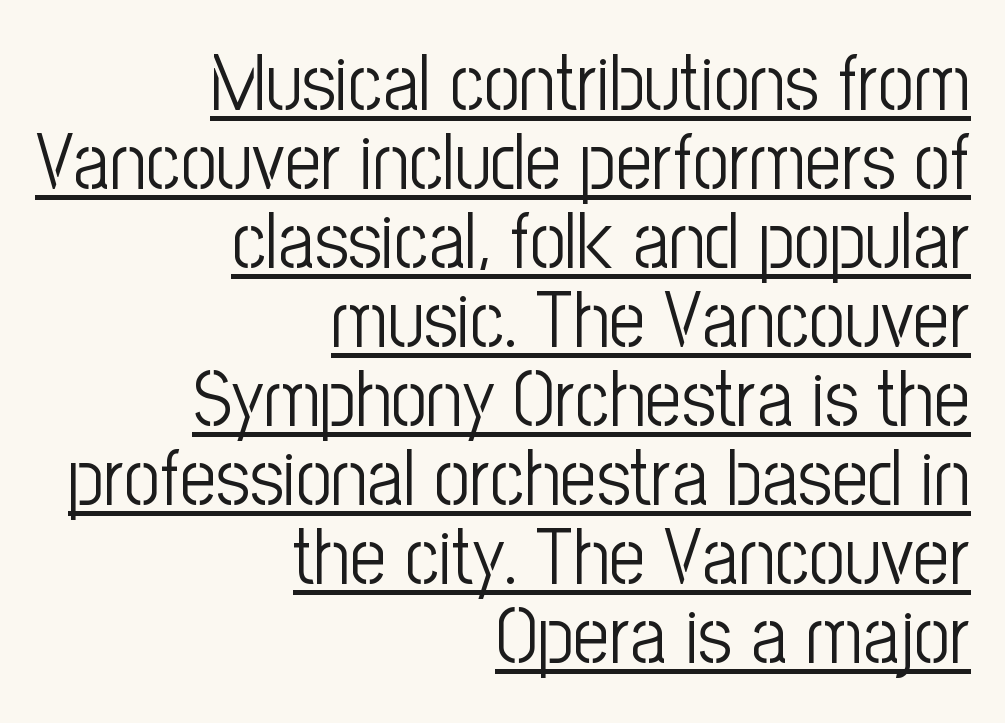
The image shows 79 px light, condensed sans-serif type, upright; set right-aligned, tight line spacing (1.0x), normal letter spacing, underlined; low stroke contrast and a medium x-height.
